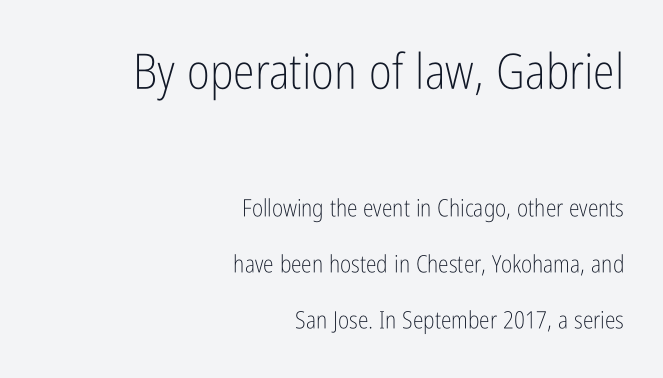
{"serif": "no", "italic": "no", "bold": "no", "weight": "light", "width": "condensed", "stroke_contrast": "low", "x_height": "medium", "monospaced": "no", "underline": "no", "align": "right", "line_spacing": "loose", "line_spacing_ratio": 2.33, "letter_spacing": "normal", "letter_spacing_em": 0.0, "larger_block": "first", "size_ratio": 2.04, "glyph_px": 49}
